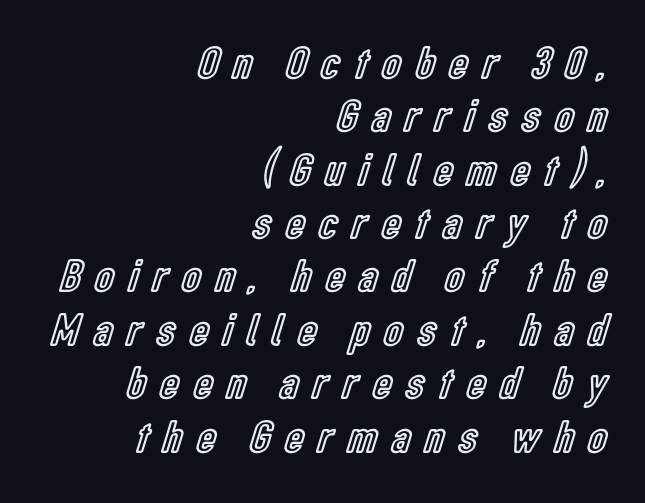
Think of a printed novel: that variable character pitch is what you see here. Students, note that the glyphs here are deliberately spaced far apart. Descender tails drop into unmarked territory. This sample is right-justified, so line beginnings fall wherever the words allow.
